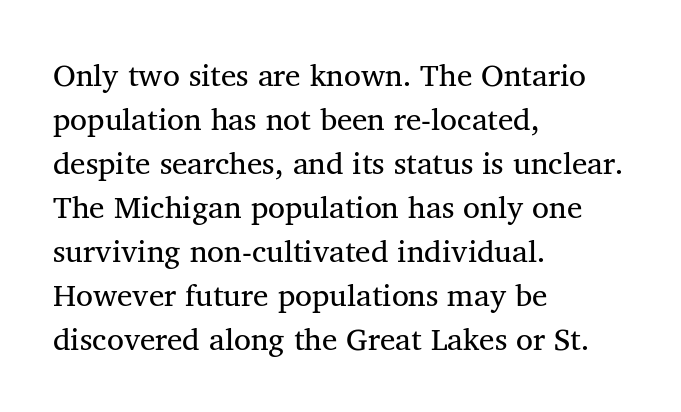
The image shows 31 px regular-weight serif type; set left-aligned, normal line spacing (1.42x), normal letter spacing, not underlined; medium stroke contrast and a medium x-height.
